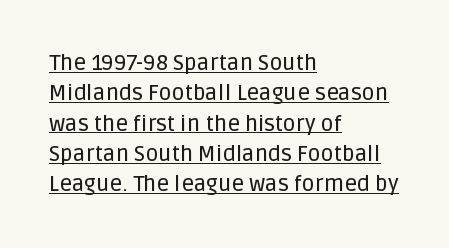
{"italic": "no", "underline": "yes", "align": "left", "line_spacing": "normal", "line_spacing_ratio": 1.38, "letter_spacing": "normal", "letter_spacing_em": 0.0, "glyph_px": 22}
